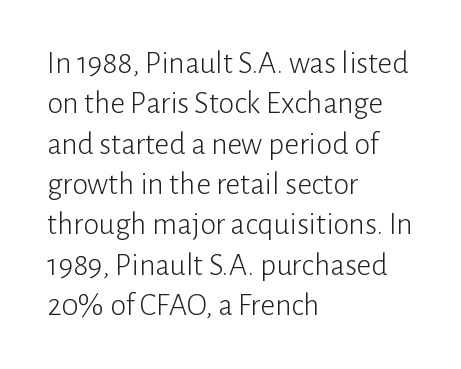
Q: Is the text bold? A: No.
Q: Is the text italic (slanted)? A: No, it is upright.
Q: Is the typeface a serif or a sans-serif typeface? A: Sans-serif.
Q: Is the text underlined? A: No.
Q: How is the paragraph aligned? A: Left-aligned.
Q: Is the spacing between letters normal or unusually wide? A: Normal.
Q: Is the spacing between lines tight, normal or loose? A: Normal.
Q: Width (condensed, normal, or wide)? A: Normal.
Q: Stroke contrast? A: Low.
Q: x-height? A: Medium.
Q: Monospaced? A: No.
